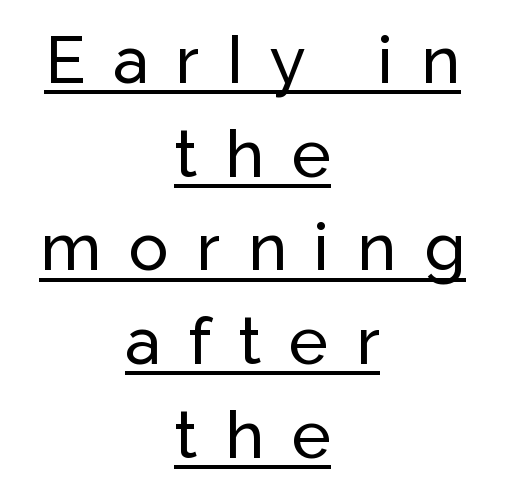
No feet cap the strokes, marking this as sans-serif type. The tracking jumps out immediately: characters are airy and widely separated. The paragraph has two soft edges and a firm central axis. This is underlined copy, the kind a proofreader might mark for attention. This sample uses an upright cut, with every glyph sitting square on the baseline.
